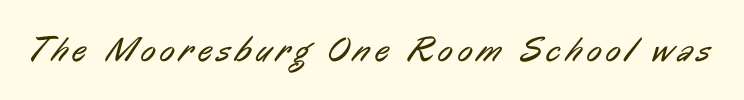
The image shows 35 px regular-weight, condensed sans-serif type; set not underlined; low stroke contrast and a medium x-height.
